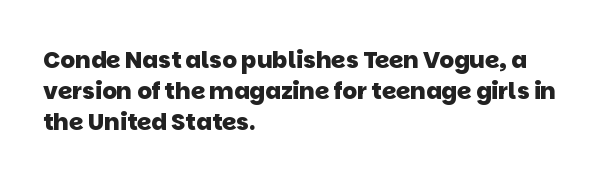
{"bold": "yes", "underline": "no", "align": "left", "line_spacing": "normal", "line_spacing_ratio": 1.35, "letter_spacing": "normal", "letter_spacing_em": 0.0, "glyph_px": 23}
